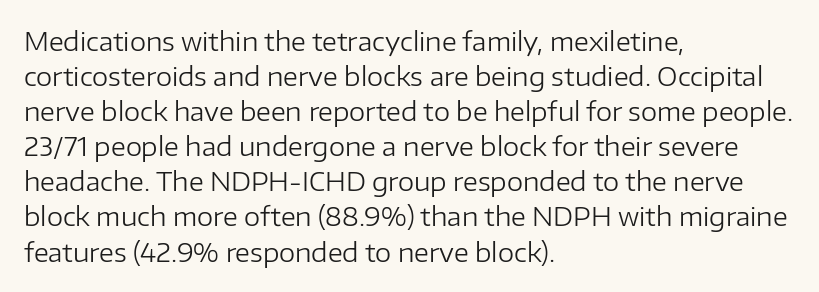
The image shows 26 px text type, upright; set left-aligned, normal line spacing (1.35x), normal letter spacing, not underlined.
